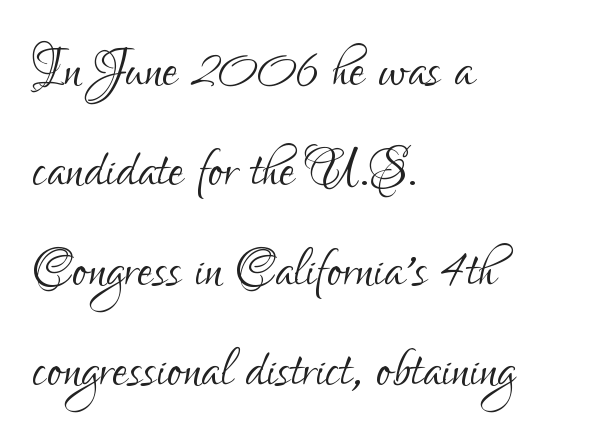
Visually the block forms a straight wall on the left and a jagged coastline on the right. The face used here is a sans, in the tradition of grotesques and geometrics. The face looks like a standard text weight, possibly lighter.
